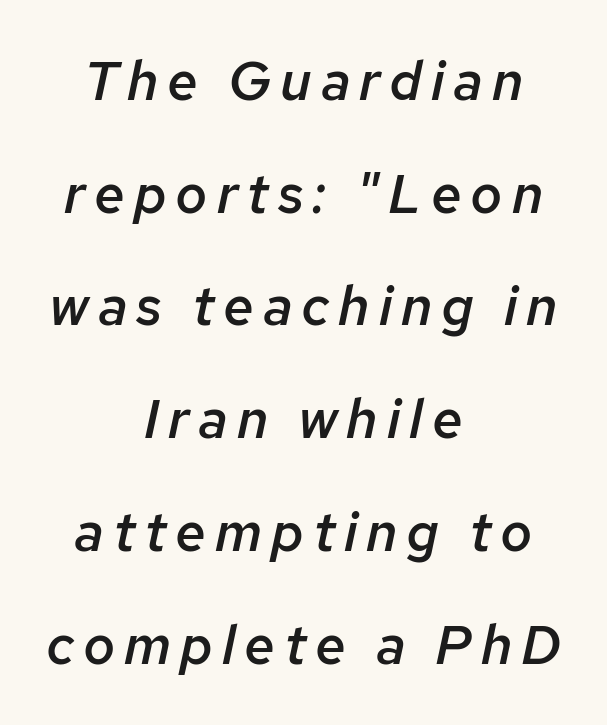
Every character sits at an angle, as italics do. Leading is clearly above the norm, producing a sparse column. The sample has been set in demibold, a notch under bold. The specimen omits any rule beneath the text block's lines.
